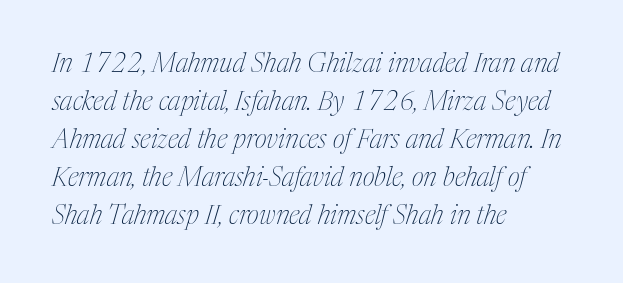
This rendering uses left alignment, leaving the right contour irregular. The space directly below the letters is spotless. It's the slanting kind of type. Between one letter and the next there's only the usual sliver of space.
